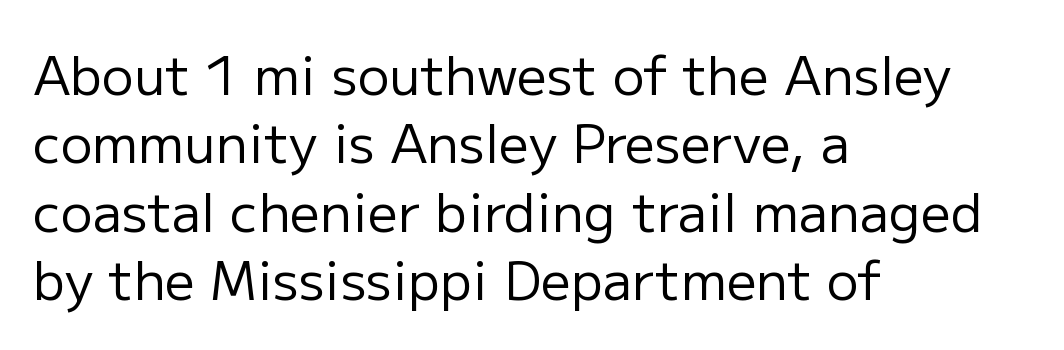
Unlike italic type, these characters show no tilt at all. Nope, no serifs anywhere on these letters. The space directly below the letters is spotless. Spacing verdict: proportional, widths tailored to each character.
